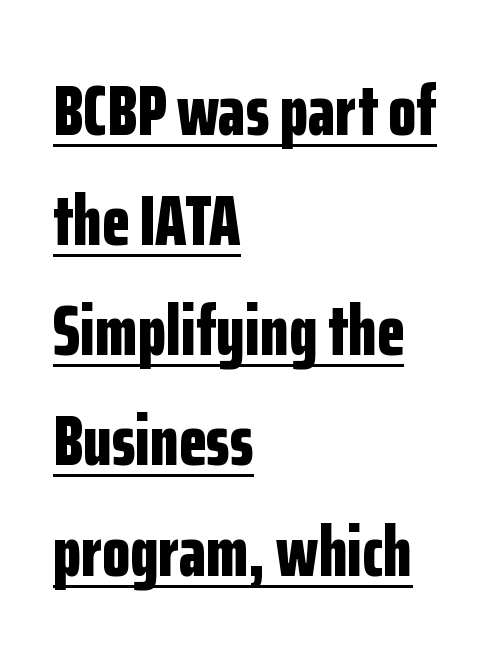
{"serif": "no", "italic": "no", "bold": "yes", "weight": "bold", "width": "condensed", "stroke_contrast": "low", "x_height": "medium", "monospaced": "no", "underline": "yes", "align": "left", "line_spacing": "normal", "line_spacing_ratio": 1.53, "letter_spacing": "normal", "letter_spacing_em": 0.0, "glyph_px": 72}
